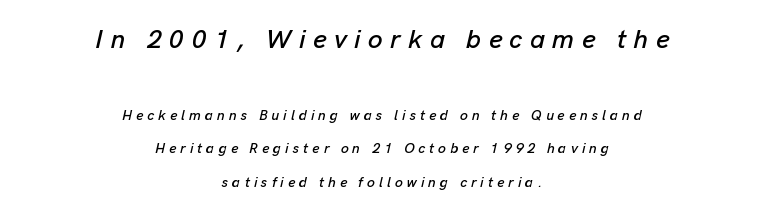
Q: Is the text italic (slanted)? A: Yes, it leans right by about 13 degrees.
Q: Is the text underlined? A: No.
Q: How is the paragraph aligned? A: Centered.
Q: Is the spacing between letters normal or unusually wide? A: Unusually wide.
Q: Is the spacing between lines tight, normal or loose? A: Loose.
Q: Which block of text is set in a larger size, the first (top) or the second (bottom)? A: The first (top) one.
